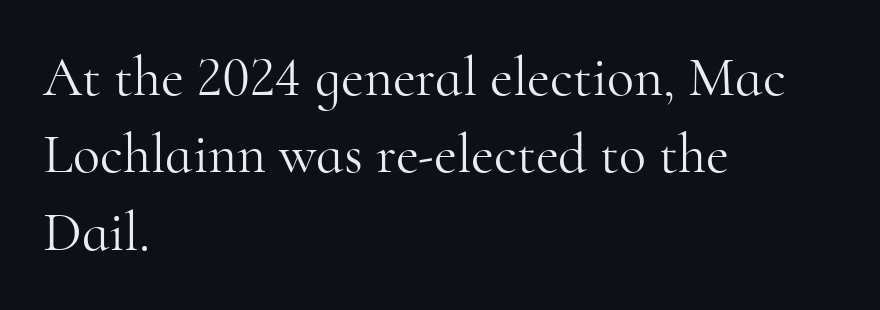
{"serif": "yes", "italic": "no", "bold": "no", "weight": "light", "width": "normal", "stroke_contrast": "high", "x_height": "small", "monospaced": "no", "underline": "no", "align": "left", "line_spacing": "normal", "line_spacing_ratio": 1.38, "letter_spacing": "normal", "letter_spacing_em": 0.0, "glyph_px": 56}
